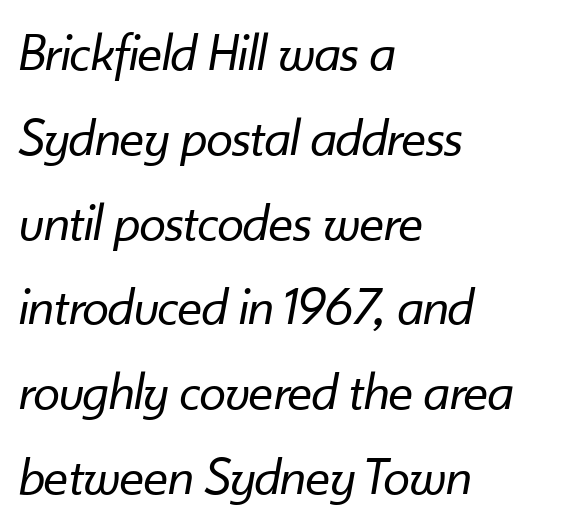
The image shows 54 px regular-weight type, italic (leaning right); set left-aligned, normal line spacing (1.57x), normal letter spacing, not underlined; low stroke contrast and a small x-height.
